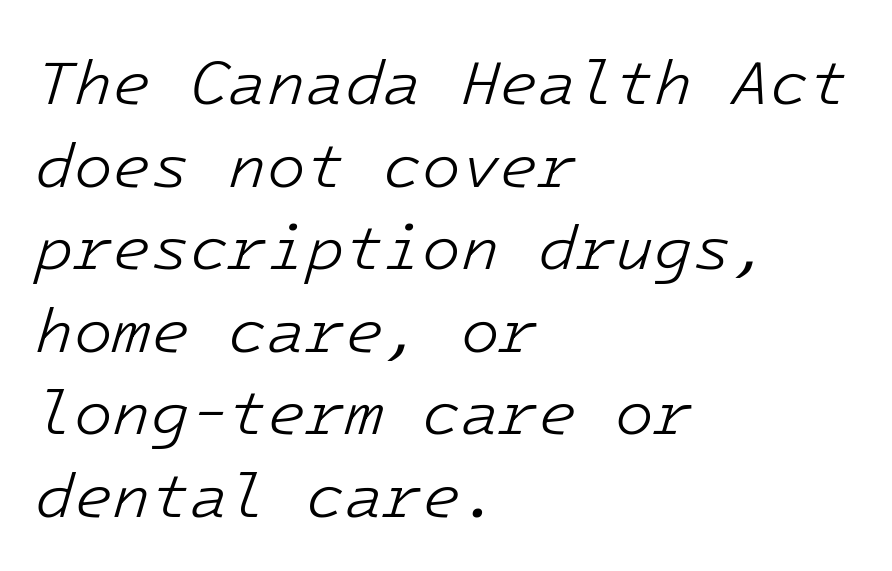
Reading down the column, the eye jumps a familiar distance to each next line. Does extra space separate the letters? No, they use regular spacing. Rule under the text: the space is simply empty. The rendering applies a slant to the glyphs.
